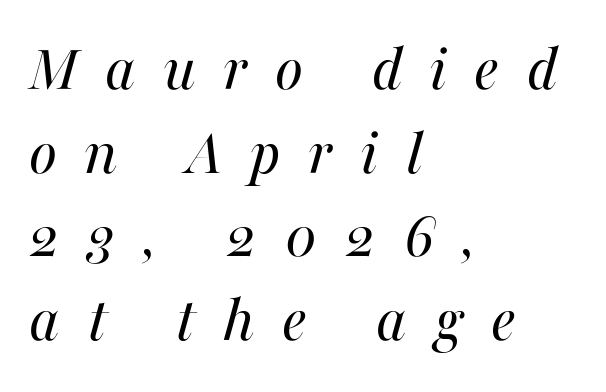
The image shows 67 px regular-weight type, italic (leaning right); set left-aligned, normal line spacing (1.25x), unusually wide letter spacing (+0.41 em), not underlined; medium stroke contrast and a medium x-height.
